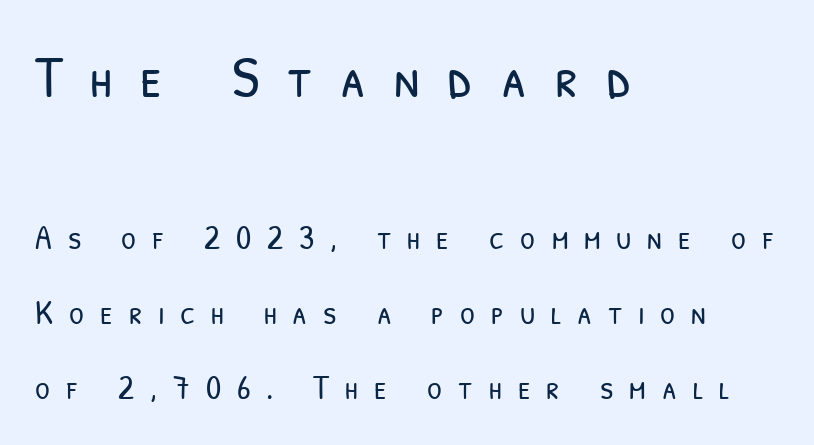
Q: Is the text bold? A: No.
Q: Is the typeface a serif or a sans-serif typeface? A: Sans-serif.
Q: Is the text underlined? A: No.
Q: How is the paragraph aligned? A: Left-aligned.
Q: Is the spacing between letters normal or unusually wide? A: Unusually wide.
Q: Is the spacing between lines tight, normal or loose? A: Loose.
Q: Which block of text is set in a larger size, the first (top) or the second (bottom)? A: The first (top) one.
Q: Width (condensed, normal, or wide)? A: Condensed.
Q: Stroke contrast? A: Low.
Q: x-height? A: Medium.
Q: Monospaced? A: No.
